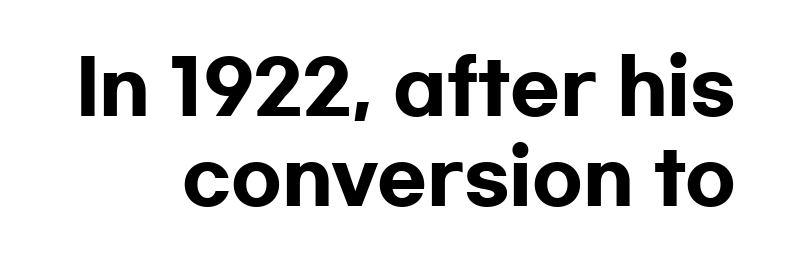
{"serif": "no", "italic": "no", "bold": "yes", "weight": "heavy", "width": "wide", "stroke_contrast": "low", "x_height": "medium", "monospaced": "no", "underline": "no", "line_spacing_ratio": 1.23, "letter_spacing": "normal", "letter_spacing_em": 0.0, "glyph_px": 73}
